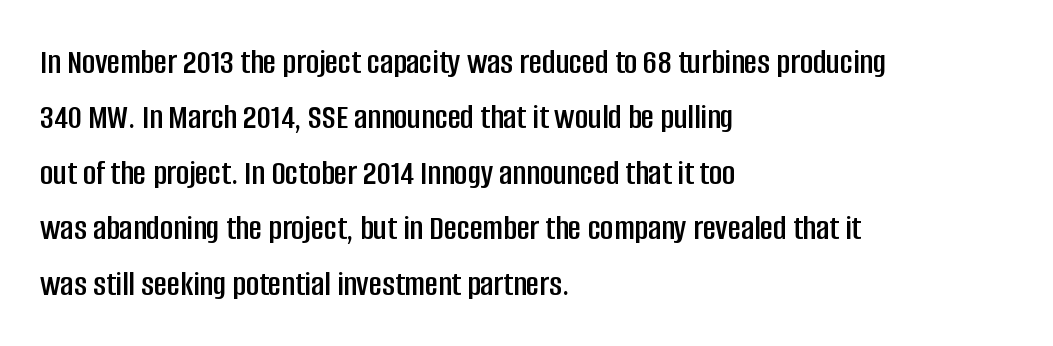
The image shows 36 px condensed sans-serif type, upright; set left-aligned, normal line spacing (1.54x), normal letter spacing, not underlined; low stroke contrast and a large x-height.
